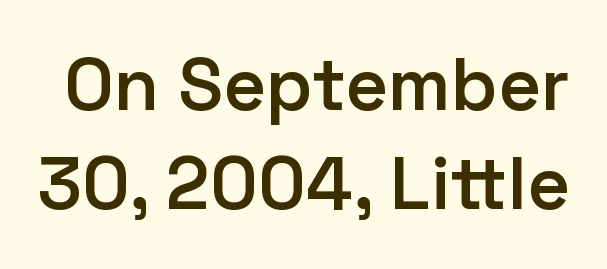
The image shows 74 px semibold sans-serif type, upright; set normal line spacing (1.34x), normal letter spacing, not underlined; low stroke contrast and a medium x-height.
